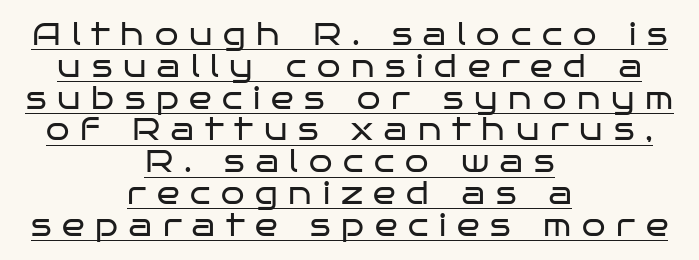
Q: Is the text bold? A: No.
Q: Is the text italic (slanted)? A: No, it is upright.
Q: Is the typeface a serif or a sans-serif typeface? A: Sans-serif.
Q: Is the text underlined? A: Yes.
Q: How is the paragraph aligned? A: Centered.
Q: Is the spacing between letters normal or unusually wide? A: Unusually wide.
Q: Is the spacing between lines tight, normal or loose? A: Tight.
Q: Width (condensed, normal, or wide)? A: Wide.
Q: Stroke contrast? A: Low.
Q: x-height? A: Large.
Q: Monospaced? A: No.
